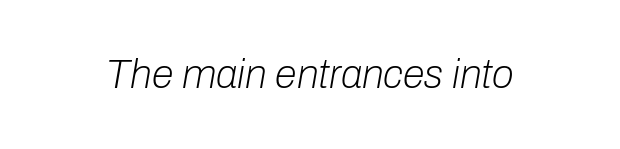
Compared with ordinary roman type, these characters are visibly tilted. How are the letters spaced? Ordinarily, with no added tracking. No heavy texture on the line: the type isn't bold. Here the designer chose a conventional face with non-uniform glyph widths. The baseline area is clear.
